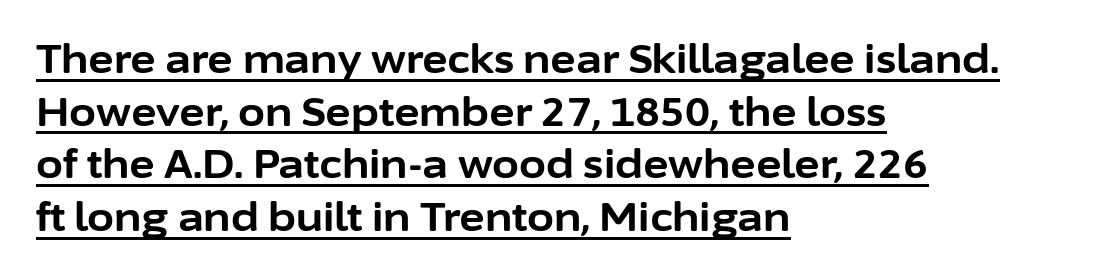
One glance says typical: line gaps are just what's usual. In terms of letterspacing, this is plain default setting. Typesetter's note: full bold, strokes at maximum text heaviness. The specimen includes a rule beneath the text block's lines. Is this a fixed-width face? No — the glyphs have proportional, varying widths. Style check: upright.
